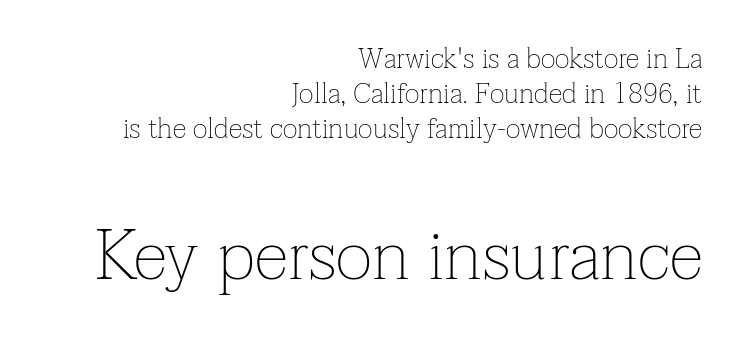
{"serif": "yes", "italic": "no", "bold": "no", "weight": "thin", "width": "normal", "stroke_contrast": "low", "x_height": "medium", "monospaced": "no", "underline": "no", "align": "right", "line_spacing": "normal", "line_spacing_ratio": 1.25, "letter_spacing": "normal", "letter_spacing_em": 0.0, "larger_block": "second", "size_ratio": 2.5, "glyph_px": 70}
